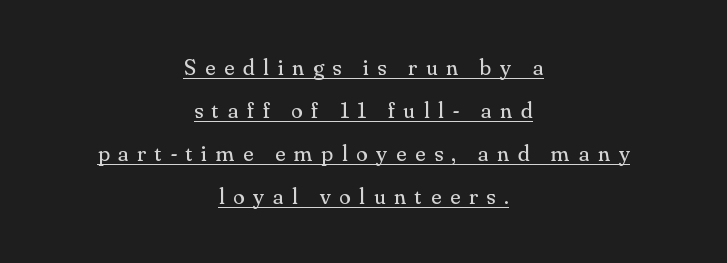
The image shows 23 px text type, upright; set centered, line spacing 1.87x, unusually wide letter spacing (+0.39 em), underlined.
